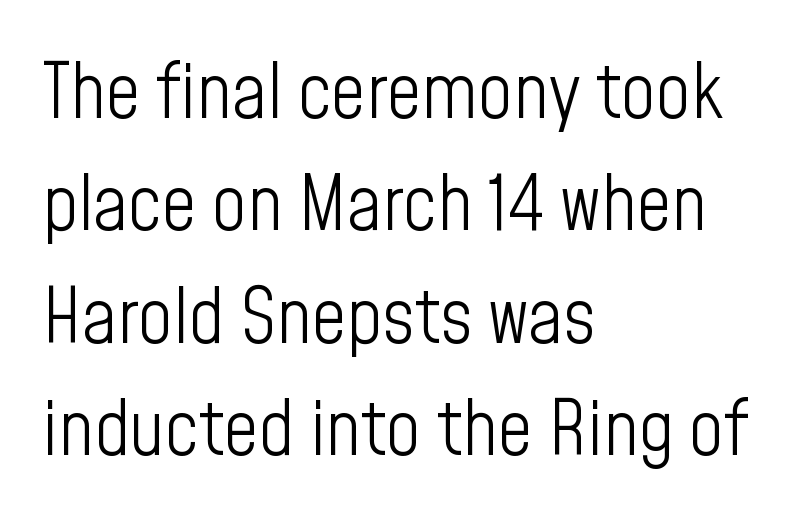
Q: Is the text bold? A: No.
Q: Is the text italic (slanted)? A: No, it is upright.
Q: Is the typeface a serif or a sans-serif typeface? A: Sans-serif.
Q: Is the text underlined? A: No.
Q: How is the paragraph aligned? A: Left-aligned.
Q: Is the spacing between letters normal or unusually wide? A: Normal.
Q: Is the spacing between lines tight, normal or loose? A: Normal.
Q: Width (condensed, normal, or wide)? A: Condensed.
Q: Stroke contrast? A: Low.
Q: x-height? A: Medium.
Q: Monospaced? A: No.
